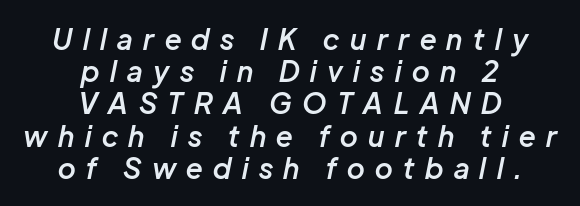
{"italic": "yes", "lean": "right", "slant_degrees": 12, "bold": "semi", "weight": "semibold", "width": "normal", "stroke_contrast": "low", "x_height": "medium", "monospaced": "no", "underline": "no", "align": "center", "line_spacing": "tight", "line_spacing_ratio": 1.15, "letter_spacing": "wide", "letter_spacing_em": 0.38, "glyph_px": 28}
